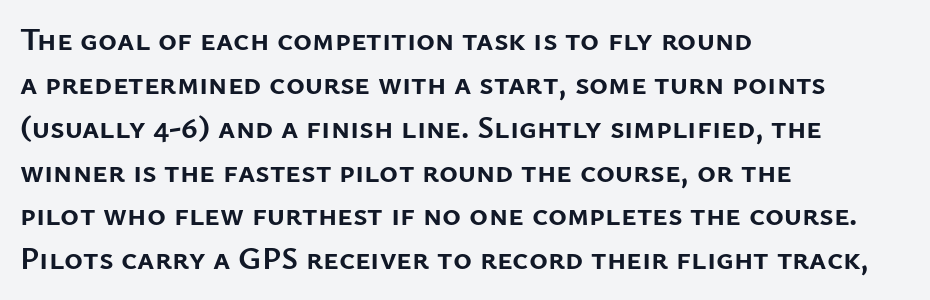
{"serif": "no", "italic": "no", "bold": "yes", "weight": "semibold", "width": "normal", "stroke_contrast": "low", "x_height": "medium", "monospaced": "no", "underline": "no", "align": "left", "line_spacing": "normal", "line_spacing_ratio": 1.37, "letter_spacing": "normal", "letter_spacing_em": 0.0, "glyph_px": 32}
